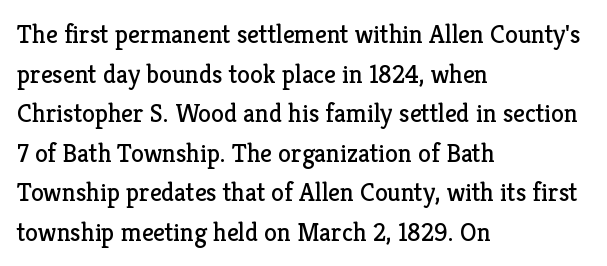
Q: Is the text bold? A: No.
Q: Is the text italic (slanted)? A: No, it is upright.
Q: Is the text underlined? A: No.
Q: How is the paragraph aligned? A: Left-aligned.
Q: Is the spacing between letters normal or unusually wide? A: Normal.
Q: Is the spacing between lines tight, normal or loose? A: Normal.
